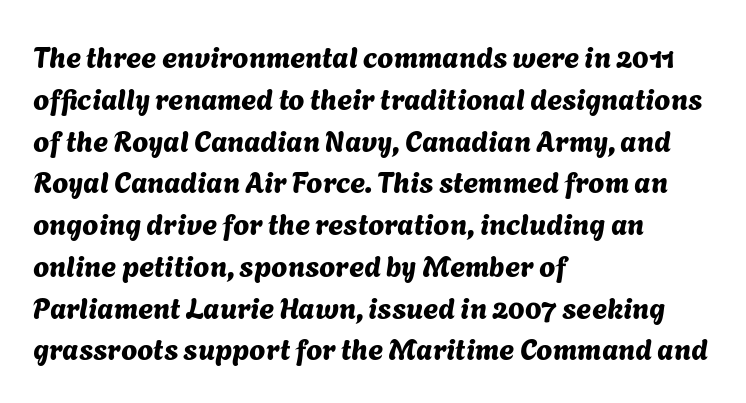
The image shows 29 px sans-serif type; set left-aligned, normal line spacing (1.44x), normal letter spacing, not underlined; medium stroke contrast and a medium x-height.
